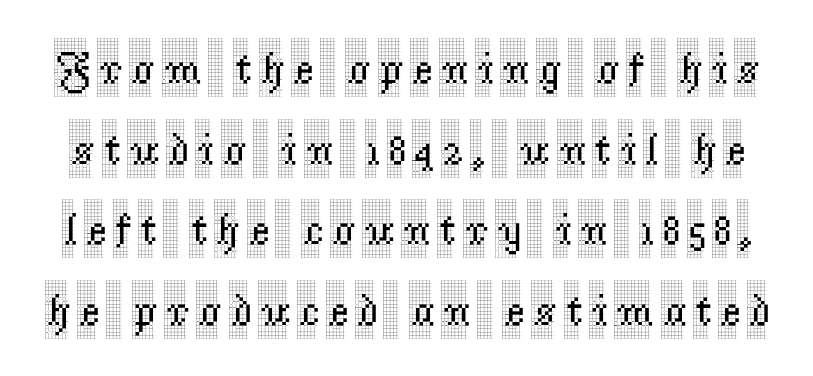
Think of a printed novel: that variable character pitch is what you see here. Rendered with straight, roman letterforms. The space directly below the letters is spotless. Look at the bottom of the vertical strokes: they flare into serifs here.
